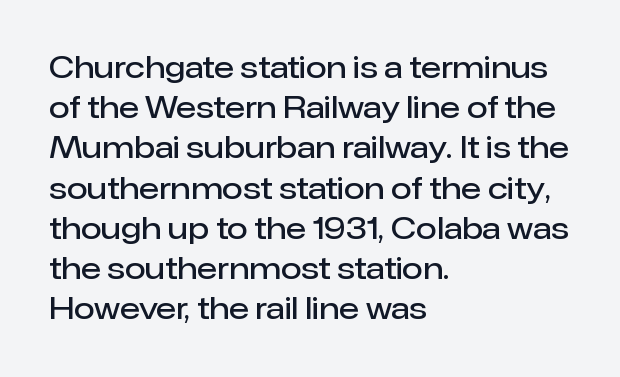
The image shows 30 px semibold sans-serif type, upright; set left-aligned, normal line spacing (1.34x), normal letter spacing, not underlined; low stroke contrast and a medium x-height.
